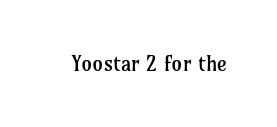
The image shows 21 px text type, upright; set normal letter spacing, not underlined.
